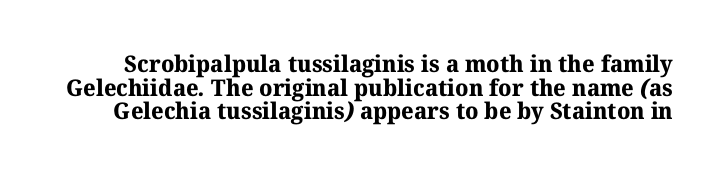
Q: Is the text bold? A: Yes.
Q: Is the text underlined? A: No.
Q: Is the spacing between letters normal or unusually wide? A: Normal.
Q: Is the spacing between lines tight, normal or loose? A: Tight.
